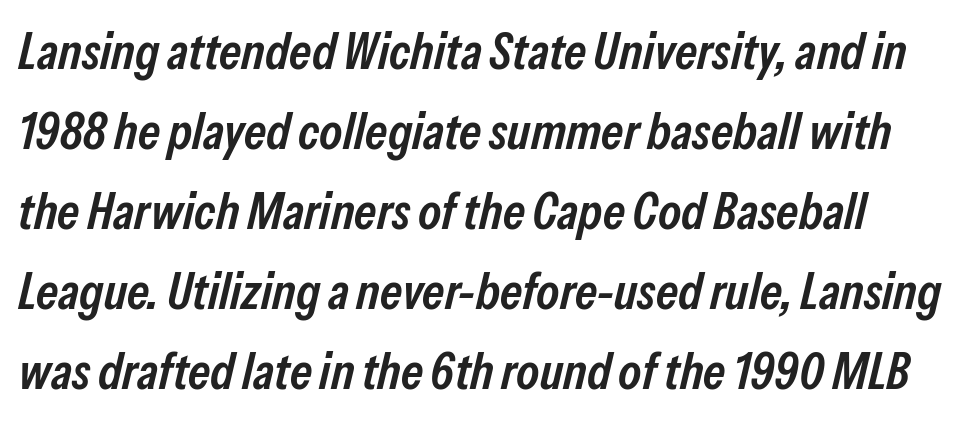
The image shows 52 px semibold, condensed type, italic (leaning right); set normal line spacing (1.54x), normal letter spacing, not underlined; low stroke contrast and a medium x-height.
